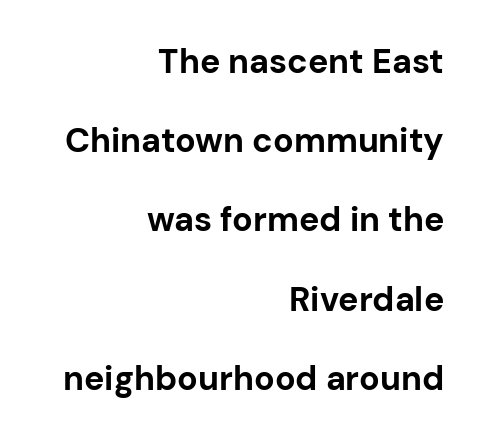
{"serif": "no", "italic": "no", "bold": "yes", "weight": "bold", "width": "normal", "stroke_contrast": "low", "x_height": "medium", "monospaced": "no", "underline": "no", "align": "right", "line_spacing": "loose", "line_spacing_ratio": 2.33, "letter_spacing": "normal", "letter_spacing_em": 0.0, "glyph_px": 34}
